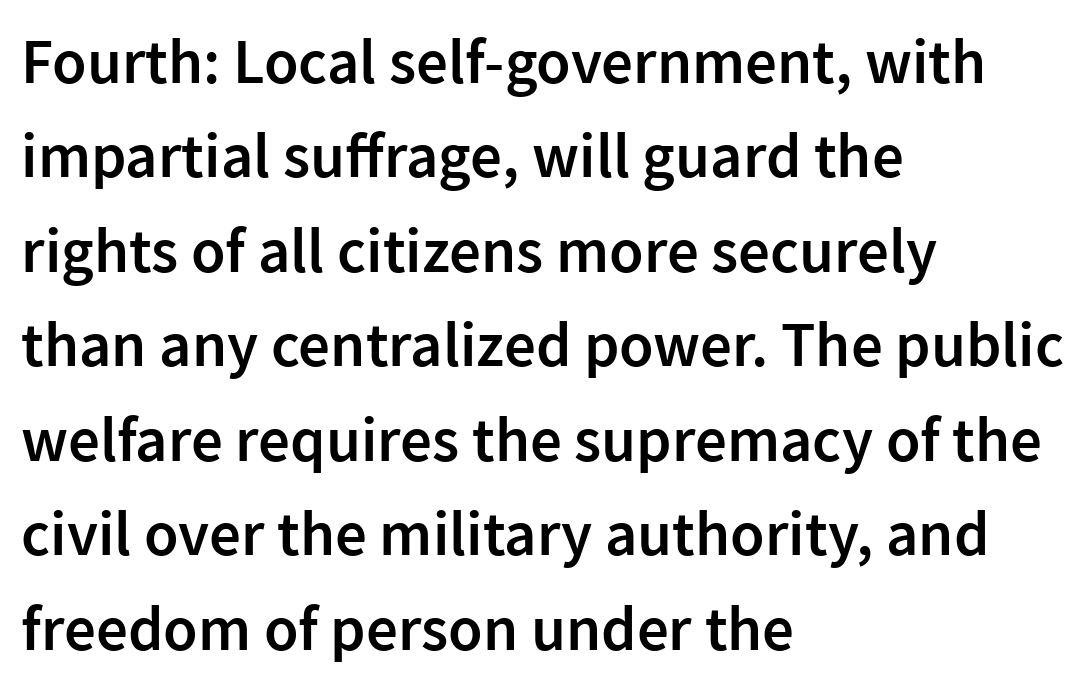
Q: Is the text bold? A: Semi-bold.
Q: Is the text italic (slanted)? A: No, it is upright.
Q: Is the typeface a serif or a sans-serif typeface? A: Sans-serif.
Q: Is the text underlined? A: No.
Q: How is the paragraph aligned? A: Left-aligned.
Q: Is the spacing between letters normal or unusually wide? A: Normal.
Q: Is the spacing between lines tight, normal or loose? A: Normal.
Q: Width (condensed, normal, or wide)? A: Normal.
Q: Stroke contrast? A: Low.
Q: x-height? A: Medium.
Q: Monospaced? A: No.
